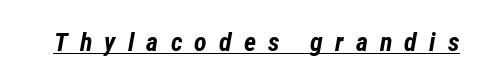
The image shows 26 px bold type, italic (leaning right); set unusually wide letter spacing (+0.47 em), underlined.
